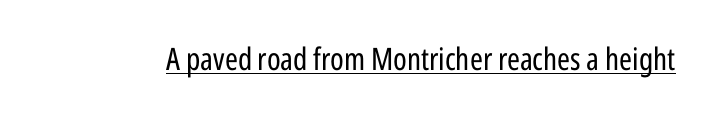
Looks like someone drew a line under every word here. Serifs: no, the terminals of the letterforms are clean. Letter spacing: default. The strokes are not fattened; the text isn't bold. Proportional: the letters do not fall into vertical columns. Italic? Not at all — the glyphs are vertical.
